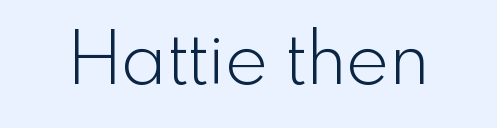
The image shows 73 px light sans-serif type, upright; set normal letter spacing, not underlined; a small x-height.
